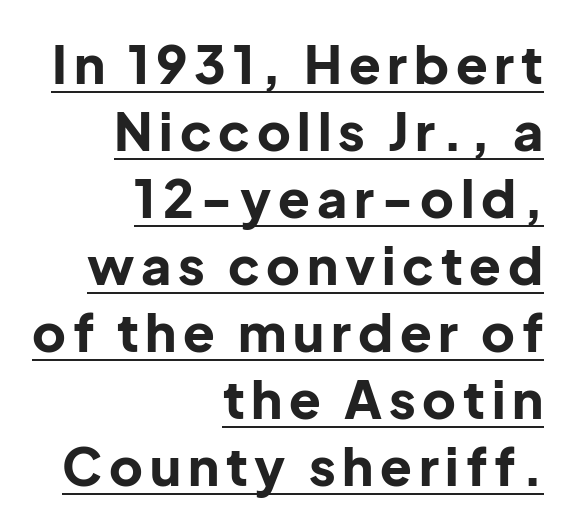
The image shows 52 px bold sans-serif type, upright; set right-aligned, normal line spacing (1.29x), underlined; low stroke contrast and a medium x-height.
